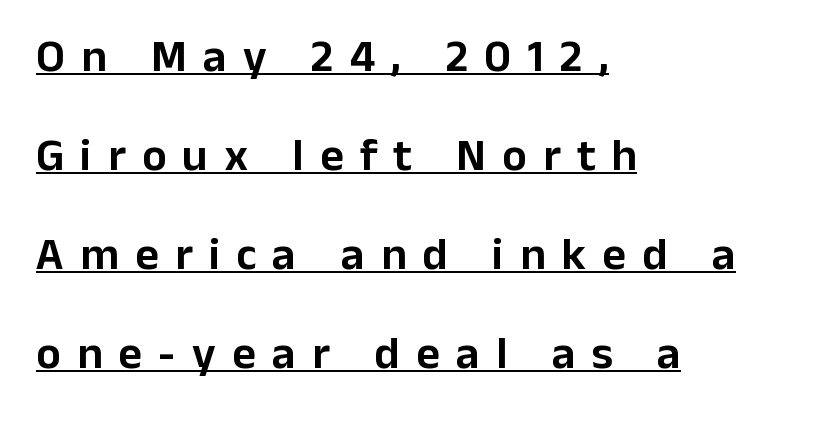
Q: Is the text italic (slanted)? A: No, it is upright.
Q: Is the typeface a serif or a sans-serif typeface? A: Sans-serif.
Q: Is the text underlined? A: Yes.
Q: How is the paragraph aligned? A: Left-aligned.
Q: Is the spacing between letters normal or unusually wide? A: Unusually wide.
Q: Is the spacing between lines tight, normal or loose? A: Loose.
Q: Width (condensed, normal, or wide)? A: Normal.
Q: Stroke contrast? A: Low.
Q: x-height? A: Medium.
Q: Monospaced? A: No.
